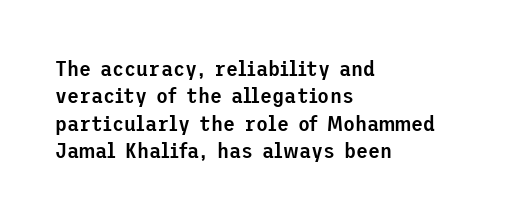
The image shows 22 px text type, upright; set left-aligned, line spacing 1.24x, normal letter spacing, not underlined.
